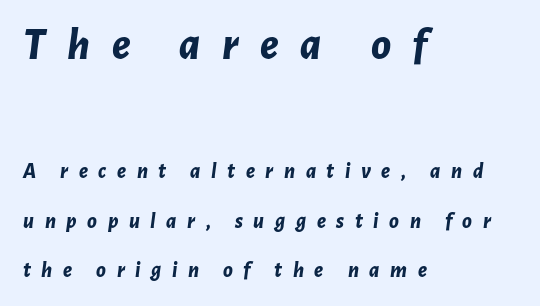
Here the designer chose a conventional face with non-uniform glyph widths. When letters slant like this, we call the style italic. This sample trades compactness for vertical openness between lines. These lines stack with their left ends in a neat column. Is the letter spacing exaggerated? Yes — the characters are pushed far apart.
